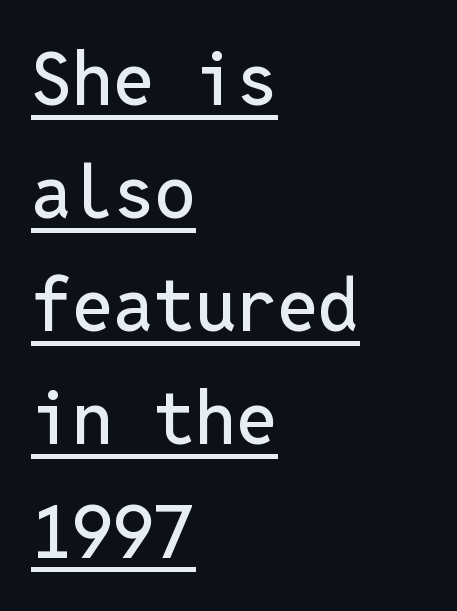
Q: Is the text italic (slanted)? A: No, it is upright.
Q: Is the typeface a serif or a sans-serif typeface? A: Sans-serif.
Q: Is the text underlined? A: Yes.
Q: How is the paragraph aligned? A: Left-aligned.
Q: Is the spacing between letters normal or unusually wide? A: Normal.
Q: Is the spacing between lines tight, normal or loose? A: Normal.
Q: Width (condensed, normal, or wide)? A: Normal.
Q: Stroke contrast? A: Low.
Q: x-height? A: Medium.
Q: Monospaced? A: Yes.
